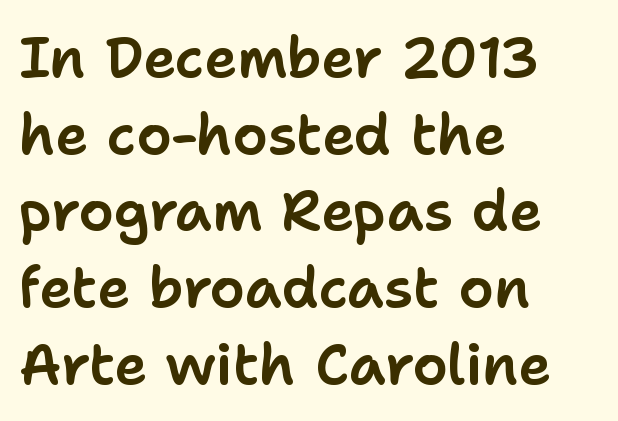
The image shows 56 px sans-serif type, upright; set left-aligned, normal line spacing (1.37x), normal letter spacing, not underlined; low stroke contrast and a medium x-height.
